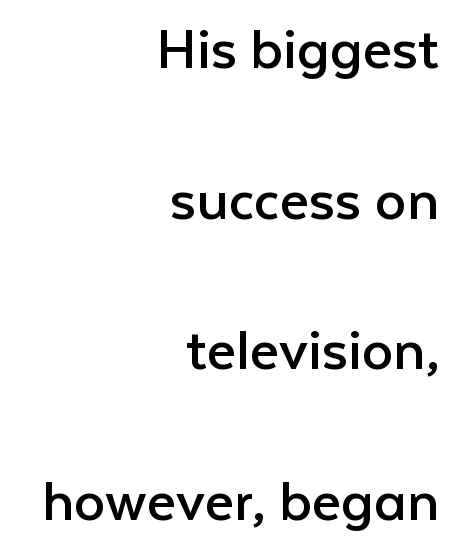
A great deal of white space separates one row of letters from the next. This rendering features lettering with no underline. The strokes are not fattened; the text isn't bold. The letters stand straight up with perfectly vertical stems.
